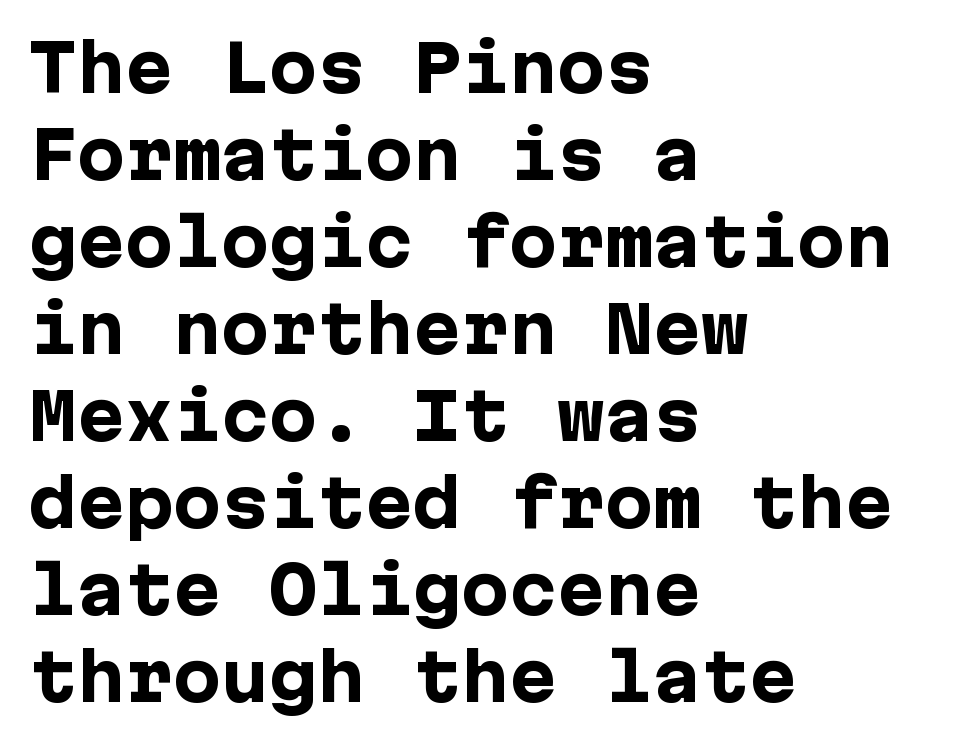
The image shows 64 px heavy sans-serif type, upright; set left-aligned, normal line spacing (1.36x), normal letter spacing, not underlined; low stroke contrast and a medium x-height.
